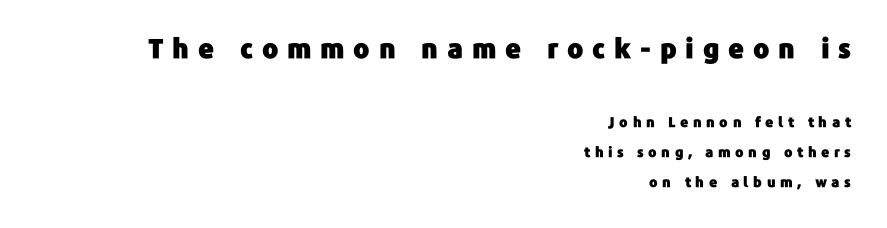
One-word summary of the alignment: right. Between one letter and the next there's a generous, obvious gap. Decoration check: the copy has no underline. The leading is generous, giving the passage an open texture.
